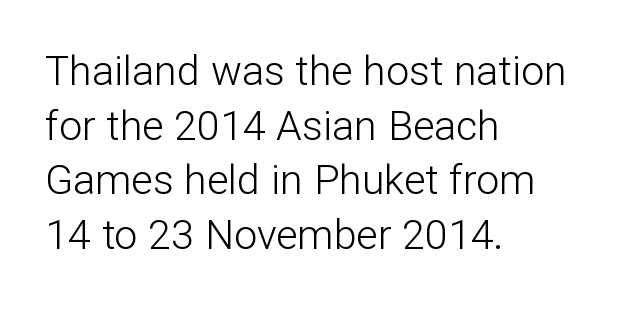
{"serif": "no", "italic": "no", "bold": "no", "weight": "light", "width": "normal", "stroke_contrast": "low", "x_height": "medium", "monospaced": "no", "underline": "no", "align": "left", "line_spacing": "normal", "line_spacing_ratio": 1.33, "letter_spacing": "normal", "letter_spacing_em": 0.0, "glyph_px": 41}
